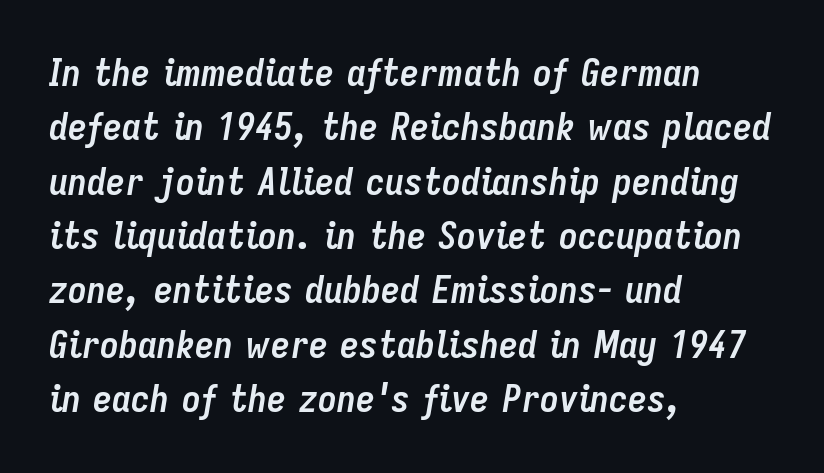
The image shows 38 px semibold, condensed type, italic (leaning right); set left-aligned, normal line spacing (1.43x), normal letter spacing, not underlined; low stroke contrast and a medium x-height.
